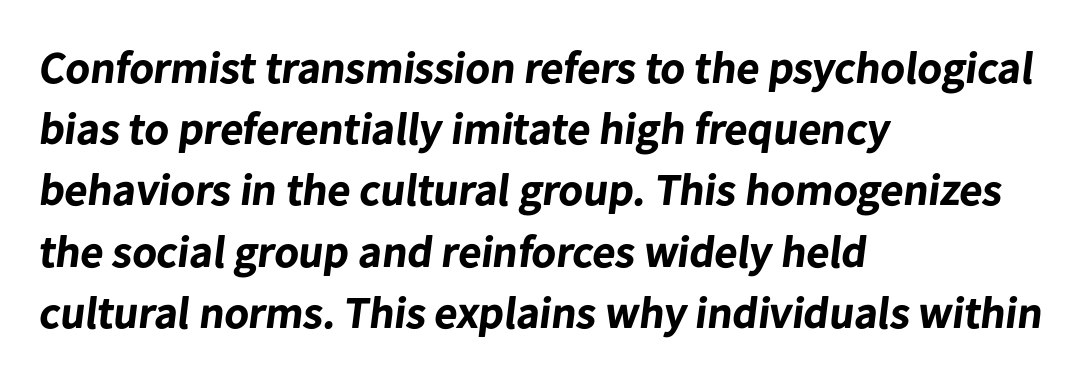
Q: Is the text bold? A: Yes.
Q: Is the typeface a serif or a sans-serif typeface? A: Sans-serif.
Q: Is the text underlined? A: No.
Q: How is the paragraph aligned? A: Left-aligned.
Q: Is the spacing between letters normal or unusually wide? A: Normal.
Q: Is the spacing between lines tight, normal or loose? A: Normal.
Q: Width (condensed, normal, or wide)? A: Normal.
Q: Stroke contrast? A: Low.
Q: x-height? A: Medium.
Q: Monospaced? A: No.
